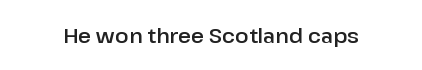
These lines keep a tight, regular rhythm from letter to letter. Unmarked baselines from the first word to the last. Italic: no, the glyphs are upright roman.
